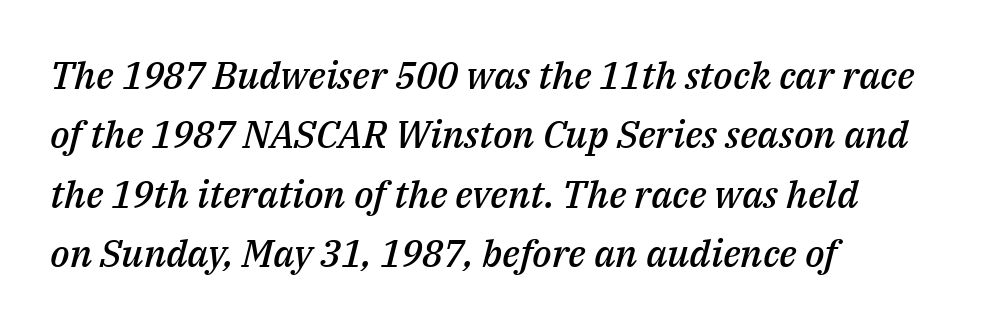
Underline: absent. The face used here is a semibold: visibly heavier than regular, lighter than bold. In terms of letterspacing, this is plain default setting. The letters advance in unequal steps, a hallmark of proportional type. Every character sits at an angle, as italics do.
